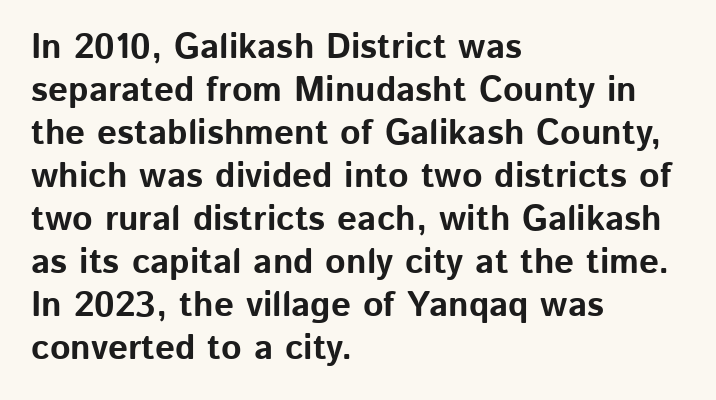
The image shows 35 px bold sans-serif type, upright; set left-aligned, line spacing 1.23x, normal letter spacing, not underlined; low stroke contrast and a medium x-height.
